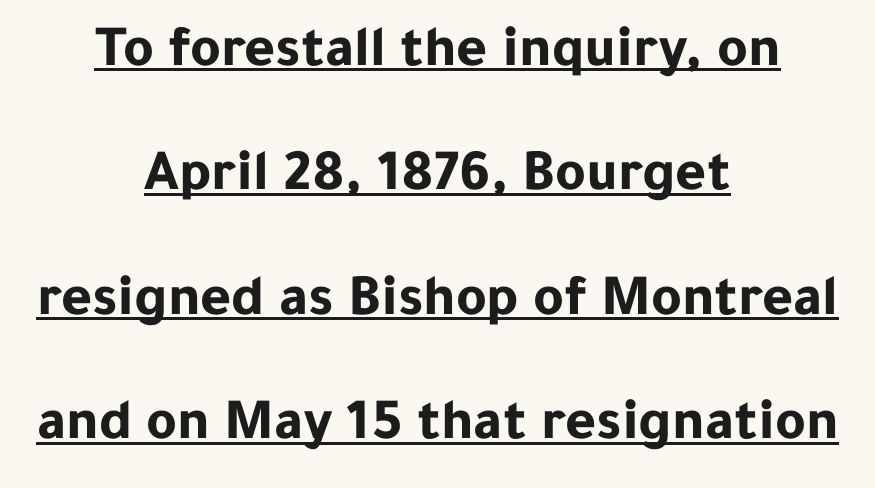
The image shows 59 px bold sans-serif type, upright; set centered, loose line spacing (2.11x), normal letter spacing, underlined; low stroke contrast and a medium x-height.
